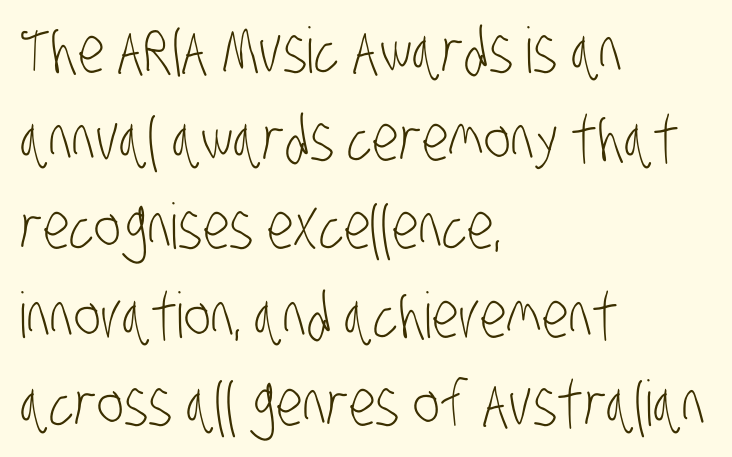
The image shows 63 px light, condensed sans-serif type; set left-aligned, normal line spacing (1.4x), normal letter spacing, not underlined; low stroke contrast and a large x-height.
